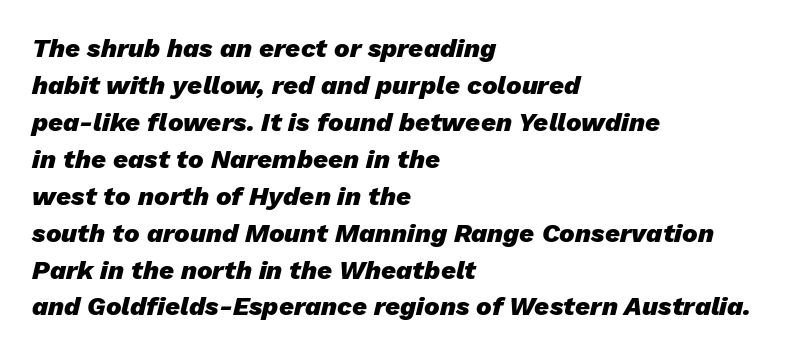
{"italic": "yes", "lean": "right", "slant_degrees": 13, "bold": "yes", "underline": "no", "align": "left", "line_spacing": "normal", "line_spacing_ratio": 1.42, "letter_spacing": "normal", "letter_spacing_em": 0.0, "glyph_px": 26}
